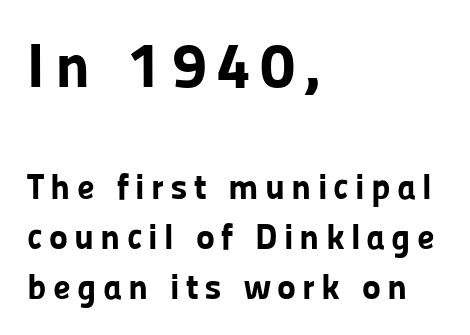
{"serif": "no", "italic": "no", "bold": "yes", "weight": "bold", "width": "normal", "stroke_contrast": "low", "x_height": "medium", "monospaced": "no", "underline": "no", "align": "left", "line_spacing": "normal", "line_spacing_ratio": 1.38, "larger_block": "first", "size_ratio": 1.75, "glyph_px": 63}
